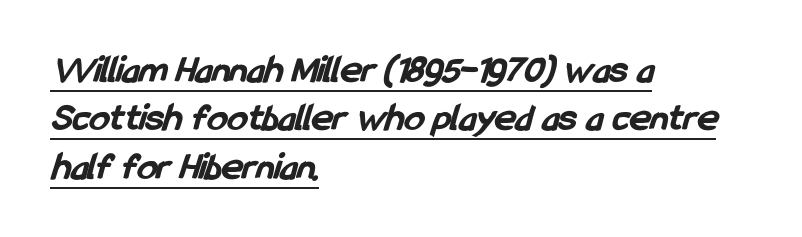
The strokes are fattened all the way to bold. Letter spacing: default. Think of a printed novel: that variable character pitch is what you see here. Nope, no serifs anywhere on these letters. The rendered words wear a rule along their underside.
